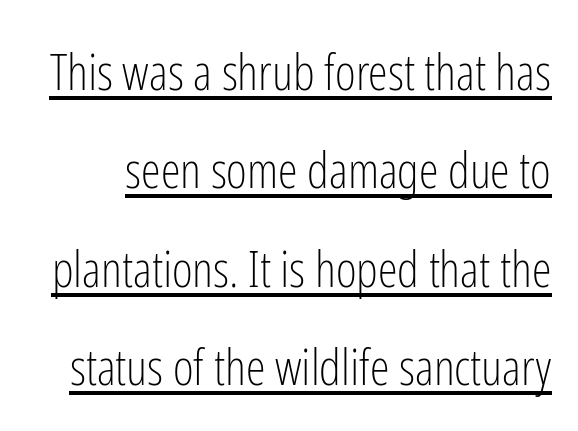
{"serif": "no", "italic": "no", "bold": "no", "weight": "light", "width": "condensed", "stroke_contrast": "low", "x_height": "medium", "monospaced": "no", "underline": "yes", "line_spacing": "loose", "line_spacing_ratio": 1.97, "letter_spacing": "normal", "letter_spacing_em": 0.0, "glyph_px": 50}
